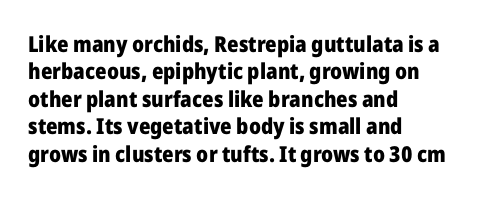
Only glyphs here, with clear space below each row. The type sits square on the baseline with zero lean. Short note: letters normally spaced. Summary of vertical rhythm: regular, with standard interline spacing. Thick stems and heavy bowls — unmistakably bold. Short and long lines alike share a common starting point at left.
